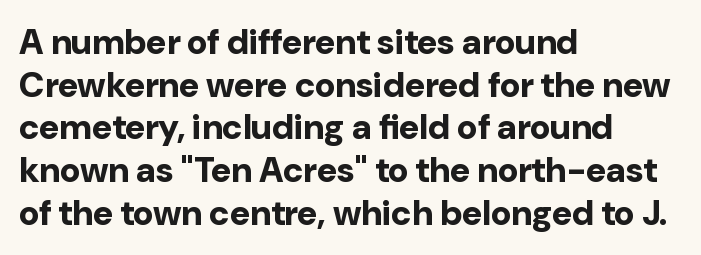
The image shows 35 px bold sans-serif type, upright; set left-aligned, line spacing 1.22x, normal letter spacing, not underlined; low stroke contrast and a medium x-height.
